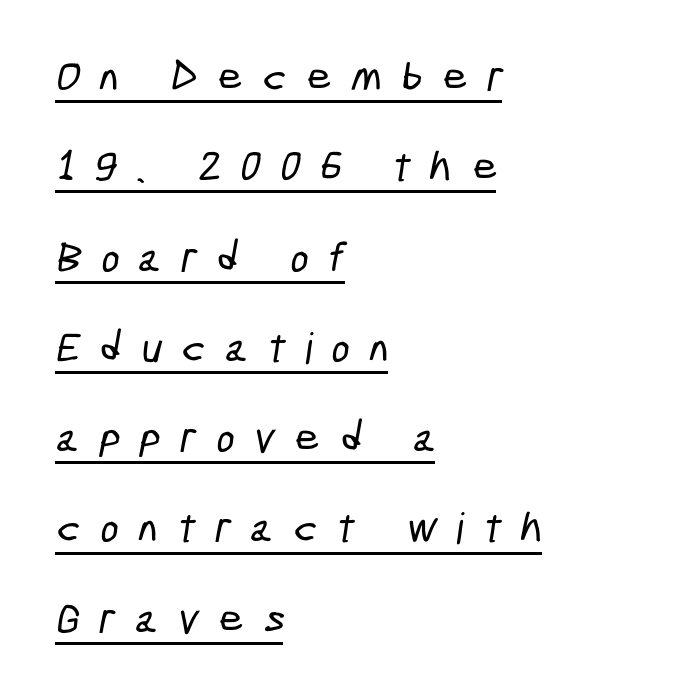
Q: Is the typeface a serif or a sans-serif typeface? A: Sans-serif.
Q: Is the text underlined? A: Yes.
Q: How is the paragraph aligned? A: Left-aligned.
Q: Is the spacing between letters normal or unusually wide? A: Unusually wide.
Q: Is the spacing between lines tight, normal or loose? A: Loose.
Q: Width (condensed, normal, or wide)? A: Condensed.
Q: Stroke contrast? A: Low.
Q: x-height? A: Medium.
Q: Monospaced? A: No.
